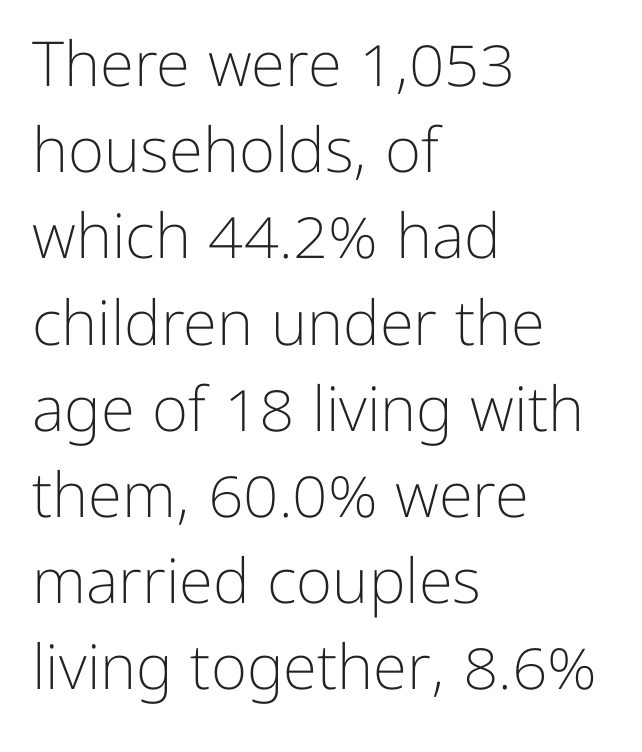
The letters look calm and open, with moderate or lighter stems. Type style note: lacks serifs. Any mark beneath the type? The region is blank. Tracking value appears to be zero — textbook default spacing.
